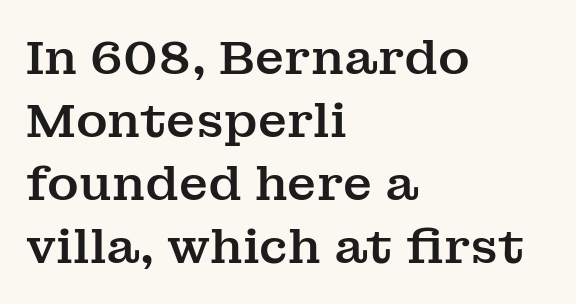
Default kerning and tracking; the words read as compact shapes. Typographically, this falls in the serif category. Is the block centered? No — it sits flush against the left margin. Character widths vary here, with narrow letters taking less room than wide ones. Line spacing here is normal.
